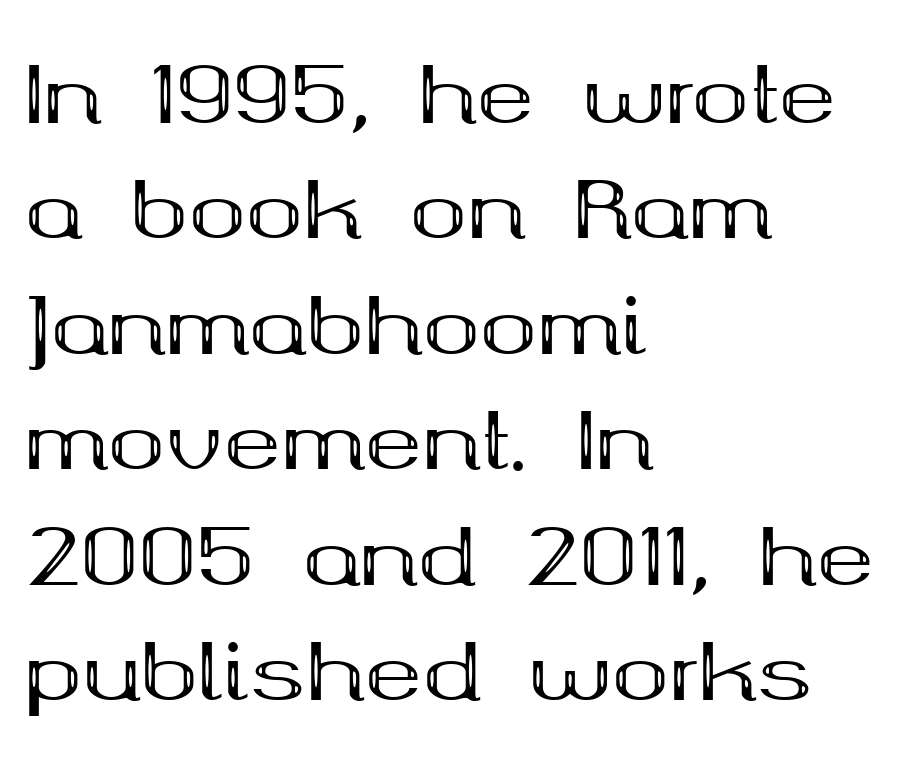
The image shows 77 px bold, wide serif type, upright; set left-aligned, normal line spacing (1.5x), normal letter spacing, not underlined; medium stroke contrast and a medium x-height.
